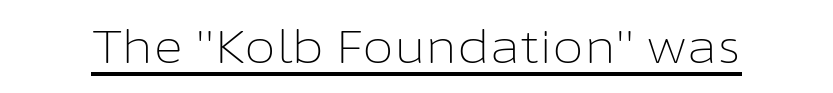
Is the stroke heavy? The answer is a plain regular-or-lighter. Note: no serifs on the glyphs. Every character sits straight up, as roman type does. You could not count columns in this text — the font is proportionally spaced. Every word sits above its own underline. The letters sit at their default tracking, neither squeezed nor spread.
